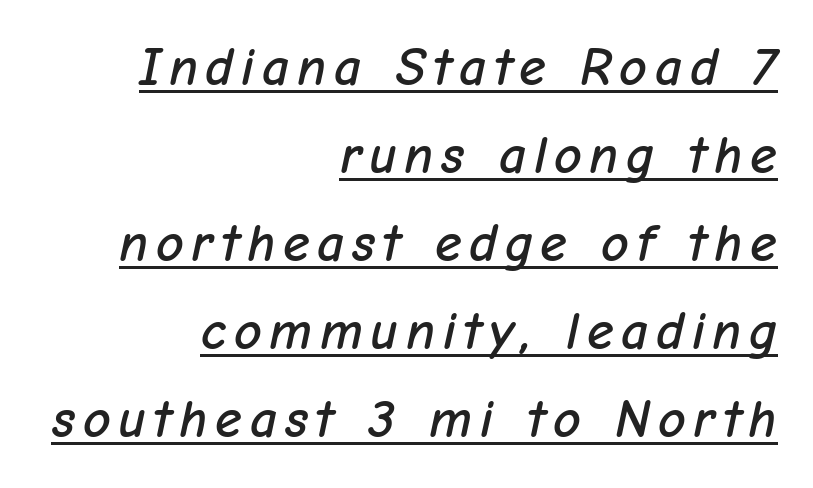
The image shows 54 px text type, italic (leaning right); set right-aligned, normal line spacing (1.63x), underlined; low stroke contrast and a medium x-height.
